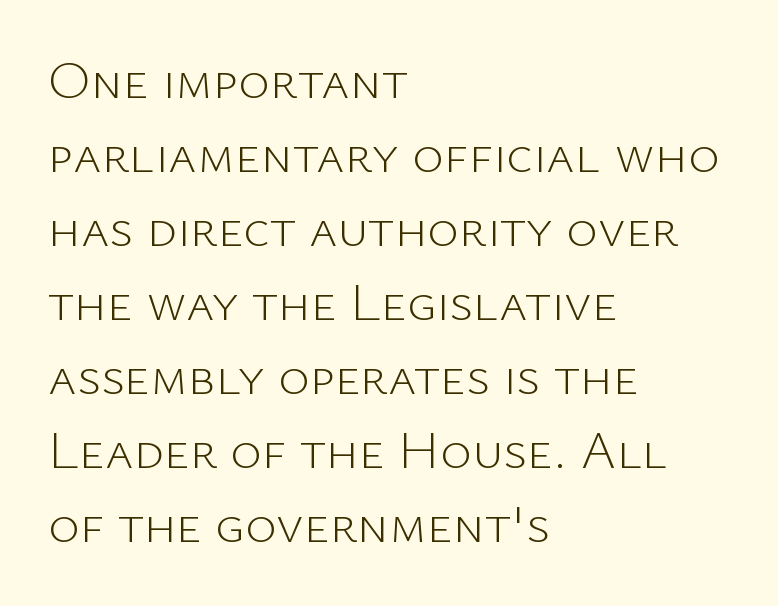
The image shows 54 px light sans-serif type, upright; set left-aligned, normal line spacing (1.37x), normal letter spacing, not underlined; low stroke contrast and a medium x-height.
